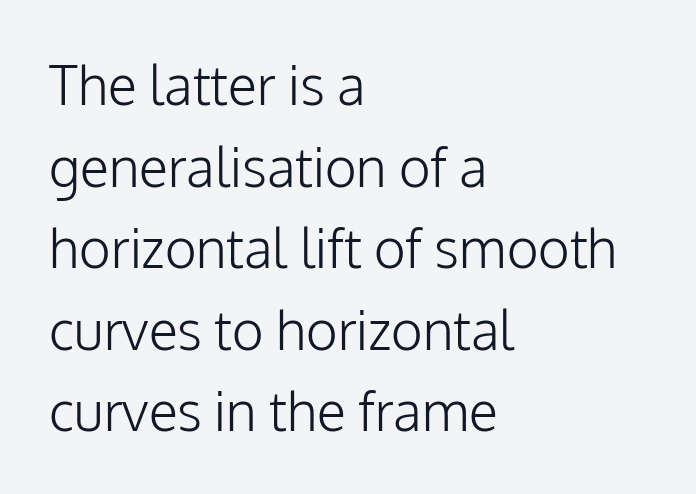
Stroke thickness stays within the range of a standard reading face or lighter. If you measured baseline to baseline, you'd find a middling distance. The glyphs in this specimen are sans serif. Default kerning and tracking; the words read as compact shapes. When letters stand straight like this, we call the style roman or upright.
